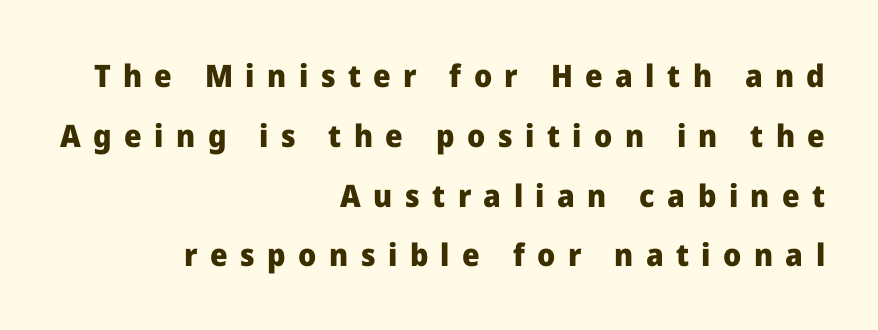
The image shows 31 px heavy sans-serif type, upright; set right-aligned, loose line spacing (1.93x), unusually wide letter spacing (+0.4 em), not underlined; low stroke contrast and a medium x-height.
